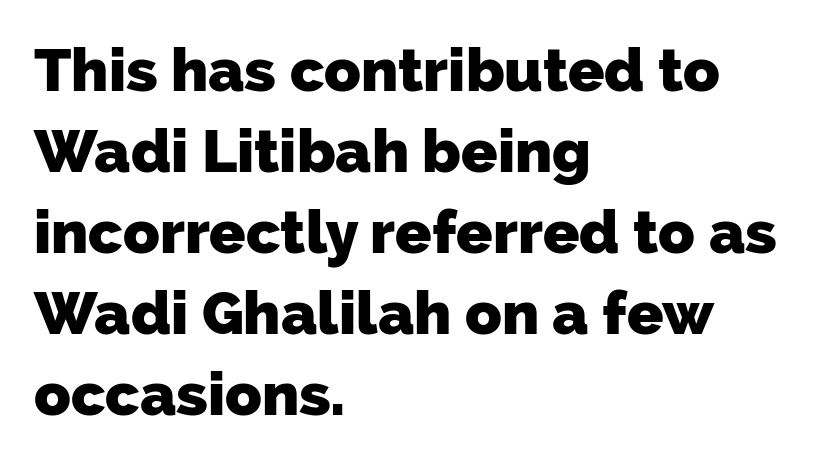
The image shows 60 px heavy sans-serif type; set left-aligned, normal line spacing (1.35x), normal letter spacing, not underlined; low stroke contrast and a medium x-height.
